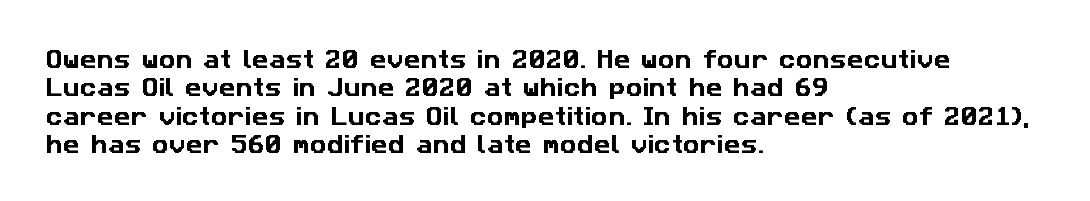
{"underline": "no", "align": "left", "line_spacing": "normal", "line_spacing_ratio": 1.35, "letter_spacing": "normal", "letter_spacing_em": 0.0, "glyph_px": 21}
